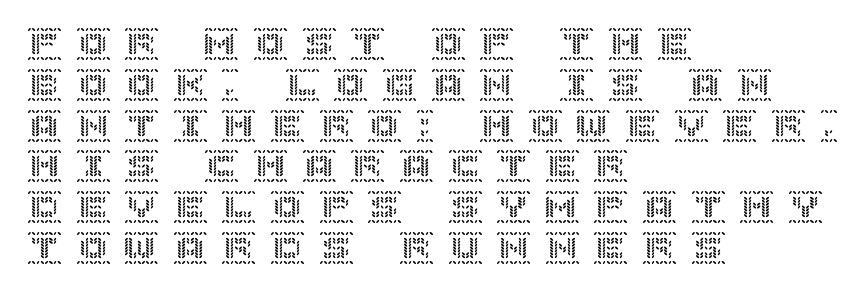
Q: Is the text italic (slanted)? A: No, it is upright.
Q: Is the text underlined? A: No.
Q: How is the paragraph aligned? A: Left-aligned.
Q: Is the spacing between letters normal or unusually wide? A: Unusually wide.
Q: Width (condensed, normal, or wide)? A: Normal.
Q: x-height? A: Large.
